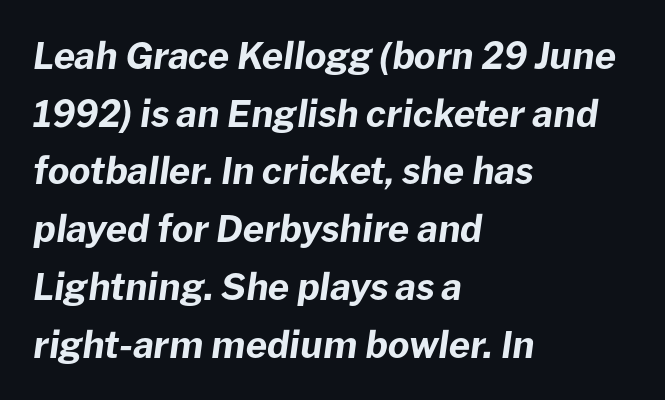
{"italic": "yes", "lean": "right", "slant_degrees": 8, "bold": "yes", "weight": "bold", "width": "normal", "stroke_contrast": "low", "x_height": "medium", "monospaced": "no", "underline": "no", "align": "left", "line_spacing": "normal", "line_spacing_ratio": 1.56, "letter_spacing": "normal", "letter_spacing_em": 0.0, "glyph_px": 37}
